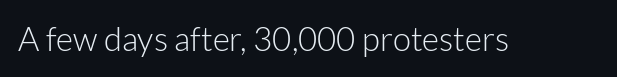
Q: Is the text bold? A: No.
Q: Is the text italic (slanted)? A: No, it is upright.
Q: Is the typeface a serif or a sans-serif typeface? A: Sans-serif.
Q: Is the text underlined? A: No.
Q: Is the spacing between letters normal or unusually wide? A: Normal.
Q: Width (condensed, normal, or wide)? A: Normal.
Q: Stroke contrast? A: Low.
Q: x-height? A: Medium.
Q: Monospaced? A: No.
